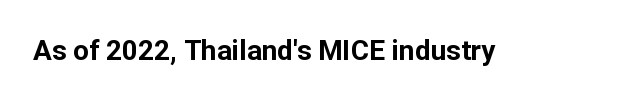
{"serif": "no", "italic": "no", "bold": "yes", "weight": "bold", "width": "normal", "stroke_contrast": "low", "x_height": "medium", "monospaced": "no", "underline": "no", "letter_spacing": "normal", "letter_spacing_em": 0.0, "glyph_px": 28}
